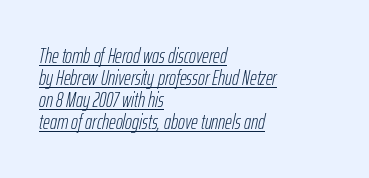
{"italic": "yes", "lean": "right", "slant_degrees": 12, "bold": "no", "underline": "yes", "align": "left", "line_spacing": "tight", "line_spacing_ratio": 1.04, "letter_spacing": "normal", "letter_spacing_em": 0.0, "glyph_px": 21}
